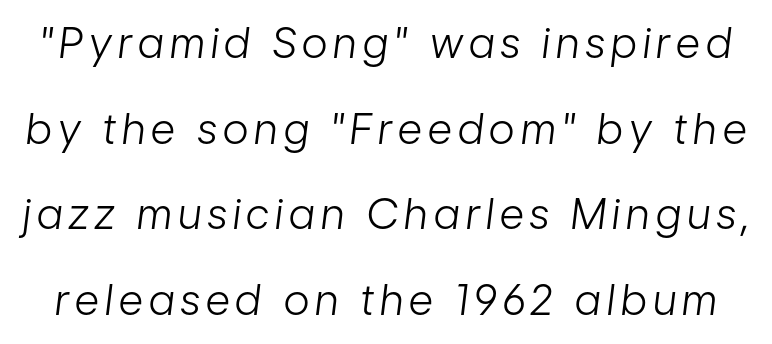
Caption: face not bold, strokes unweighted. No word sits above an underline. The rendering applies a slant to the glyphs. These lines are rendered in a variable-pitch font. The passage shown stacks its lines with a broad gap.
